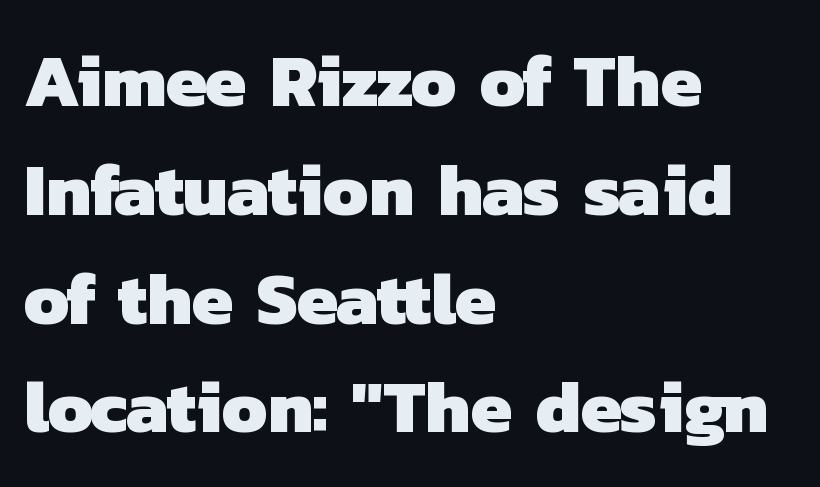
The image shows 74 px heavy sans-serif type; set left-aligned, normal line spacing (1.47x), normal letter spacing, not underlined; low stroke contrast and a medium x-height.
